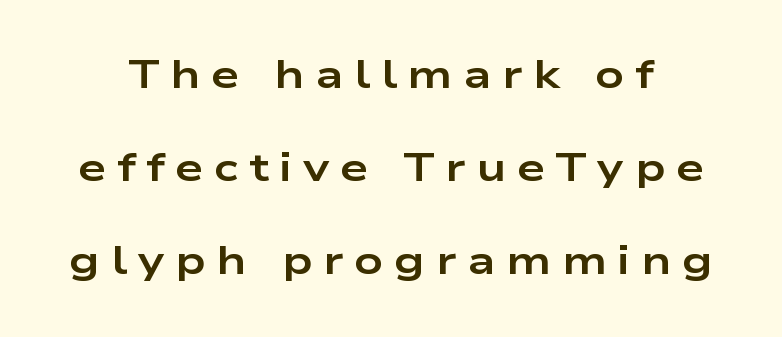
The image shows 40 px bold, wide sans-serif type, upright; set loose line spacing (2.33x), unusually wide letter spacing (+0.27 em), not underlined; low stroke contrast and a medium x-height.
